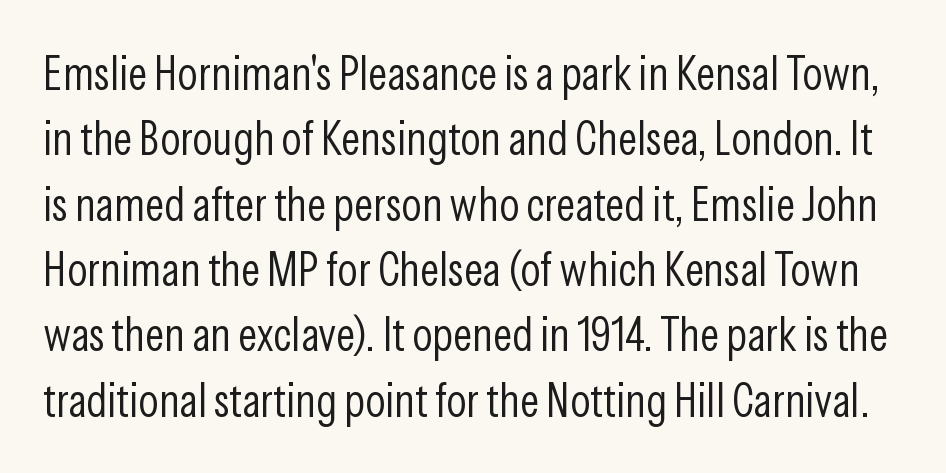
{"serif": "no", "italic": "no", "bold": "no", "weight": "light", "width": "condensed", "stroke_contrast": "low", "x_height": "medium", "monospaced": "no", "underline": "no", "line_spacing": "normal", "line_spacing_ratio": 1.39, "letter_spacing": "normal", "letter_spacing_em": 0.0, "glyph_px": 47}
